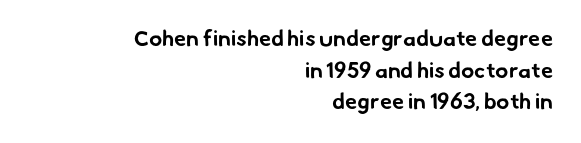
The image shows 22 px bold type; set right-aligned, normal line spacing (1.44x), normal letter spacing, not underlined.
